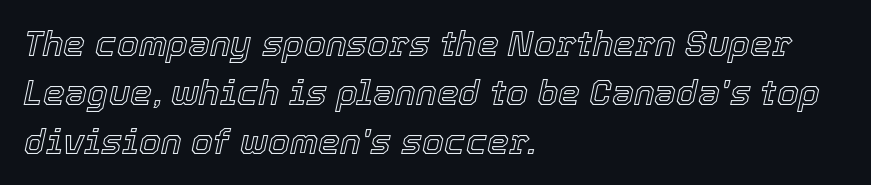
{"italic": "yes", "lean": "right", "slant_degrees": 12, "width": "normal", "x_height": "medium", "monospaced": "no", "underline": "no", "align": "left", "line_spacing": "normal", "line_spacing_ratio": 1.4, "letter_spacing": "normal", "letter_spacing_em": 0.0, "glyph_px": 35}
